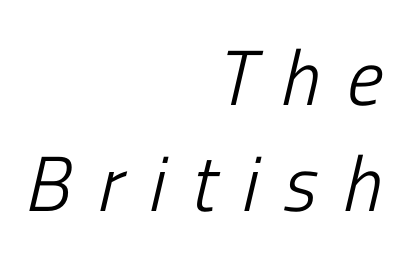
The image shows 78 px light, condensed type, italic (leaning right); set right-aligned, normal line spacing (1.36x), unusually wide letter spacing (+0.34 em), not underlined; low stroke contrast and a medium x-height.
